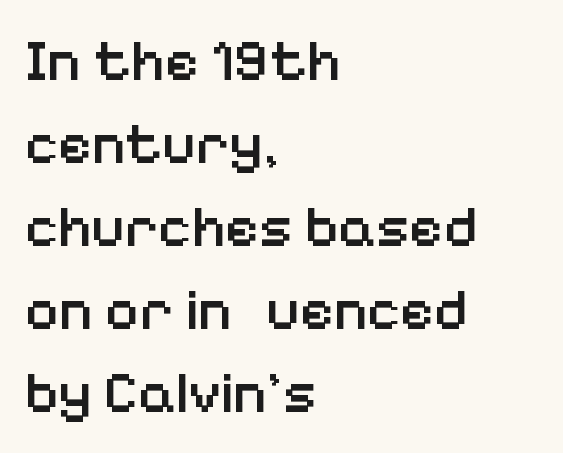
The image shows 58 px semibold sans-serif type, upright; set left-aligned, normal line spacing (1.43x), normal letter spacing, not underlined; low stroke contrast and a medium x-height.
